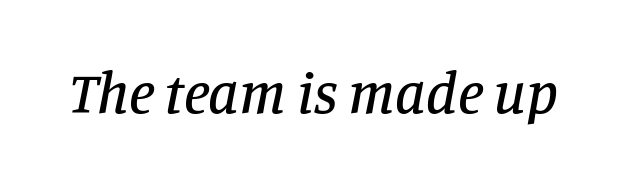
Check under the words: just untouched page. Here the designer chose a conventional face with non-uniform glyph widths. Nothing unusual about the tracking: characters are spaced as the font intends. Unlike a clean sans, this face finishes its strokes with serifs. When letters slant like this, we call the style italic.
